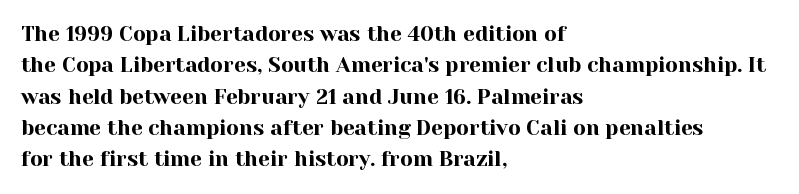
The compositor pushed each line to the left boundary. The designer left line spacing at the default. The rendering keeps characters at their native spacing. No italicization has been applied; the sample stays upright. Clear beneath every line of the passage.
